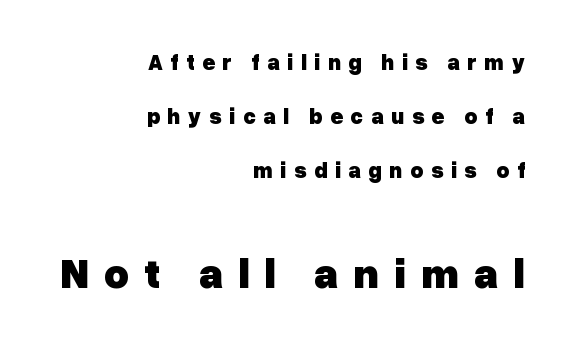
Q: Is the text bold? A: Yes.
Q: Is the text italic (slanted)? A: No, it is upright.
Q: Is the typeface a serif or a sans-serif typeface? A: Sans-serif.
Q: Is the text underlined? A: No.
Q: How is the paragraph aligned? A: Right-aligned.
Q: Is the spacing between letters normal or unusually wide? A: Unusually wide.
Q: Is the spacing between lines tight, normal or loose? A: Loose.
Q: Which block of text is set in a larger size, the first (top) or the second (bottom)? A: The second (bottom) one.
Q: Width (condensed, normal, or wide)? A: Normal.
Q: Stroke contrast? A: Low.
Q: x-height? A: Medium.
Q: Monospaced? A: No.
